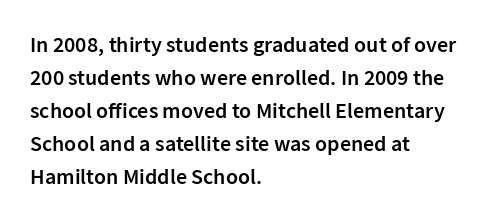
{"italic": "no", "bold": "semi", "underline": "no", "align": "left", "line_spacing": "normal", "line_spacing_ratio": 1.5, "letter_spacing": "normal", "letter_spacing_em": 0.0, "glyph_px": 22}
